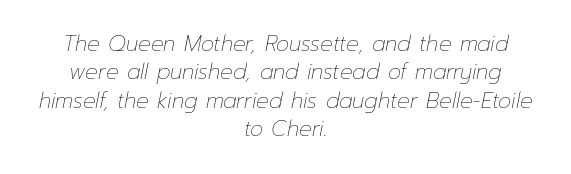
Q: Is the text bold? A: No.
Q: Is the text italic (slanted)? A: Yes, it leans right by about 12 degrees.
Q: Is the text underlined? A: No.
Q: How is the paragraph aligned? A: Centered.
Q: Is the spacing between letters normal or unusually wide? A: Normal.
Q: Is the spacing between lines tight, normal or loose? A: Normal.
